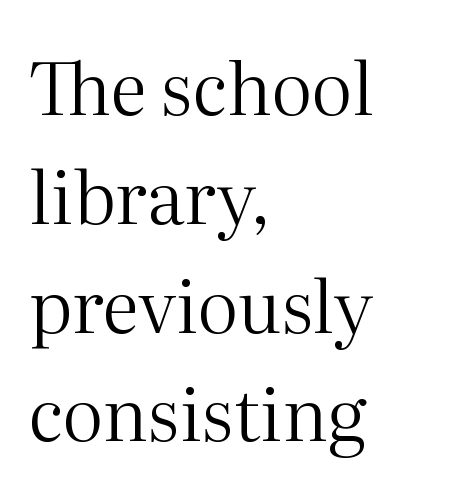
{"serif": "yes", "italic": "no", "bold": "no", "weight": "regular", "width": "normal", "stroke_contrast": "medium", "x_height": "medium", "monospaced": "no", "underline": "no", "align": "left", "line_spacing": "normal", "line_spacing_ratio": 1.49, "letter_spacing": "normal", "letter_spacing_em": 0.0, "glyph_px": 73}
